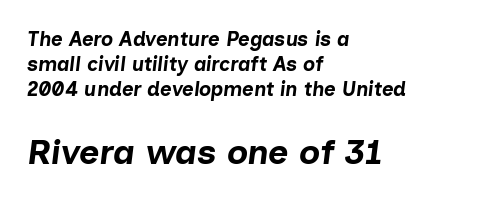
Alignment: flush left. Rendered with sloped, italic letterforms. Small over large — that's the arrangement of the two blocks here. Compared with an ordinary text face, these strokes are far heavier — a full bold. These lines are rendered in a variable-pitch font.
